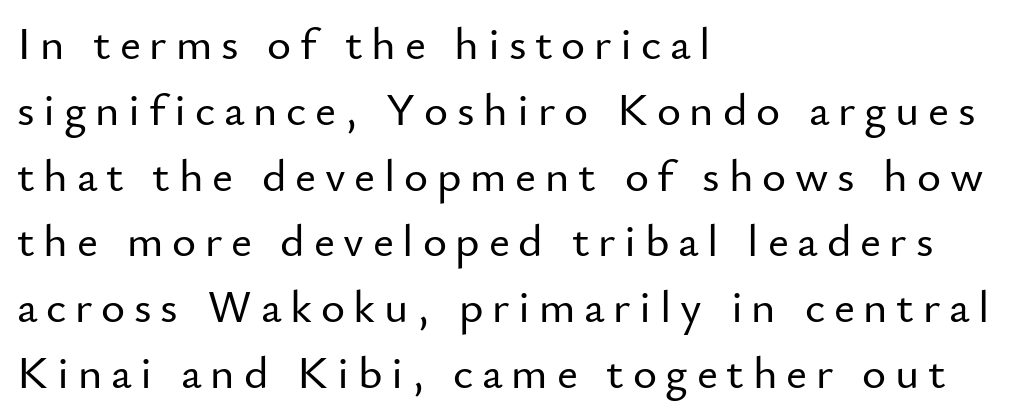
{"serif": "no", "italic": "no", "width": "normal", "stroke_contrast": "low", "x_height": "small", "monospaced": "no", "underline": "no", "align": "left", "line_spacing": "normal", "line_spacing_ratio": 1.43, "glyph_px": 46}
